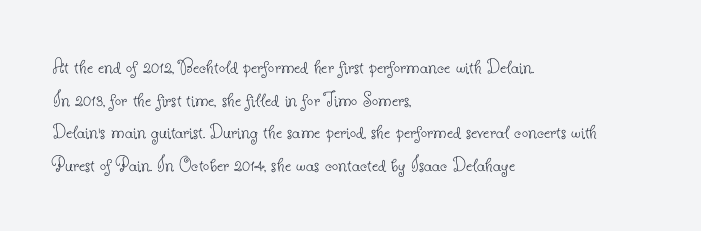
The image shows 22 px text type, upright; set left-aligned, normal line spacing (1.48x), normal letter spacing, not underlined.
